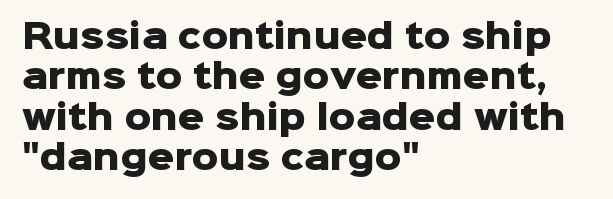
{"serif": "no", "italic": "no", "bold": "yes", "weight": "heavy", "width": "normal", "stroke_contrast": "low", "x_height": "medium", "monospaced": "no", "underline": "no", "align": "left", "line_spacing_ratio": 1.22, "letter_spacing": "normal", "letter_spacing_em": 0.0, "glyph_px": 33}
